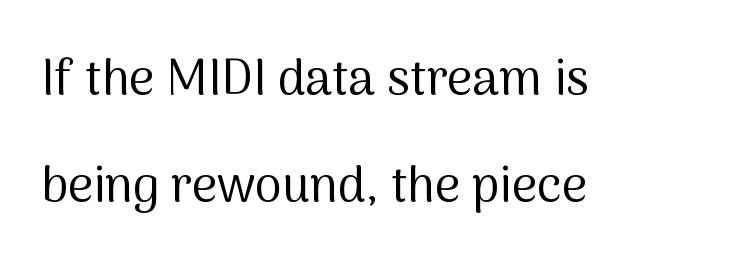
Compared with a typical body face, this is equally light or lighter still. The letters stand straight up with perfectly vertical stems. The gap between lines stays unmarked. Looks like regular typesetting: each glyph gets only the width it needs. This rendering leaves character spacing at its baseline value. Loosely led — the rows are spread out.
